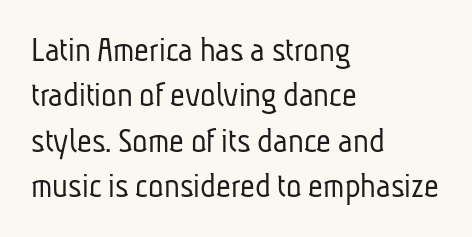
Q: Is the text bold? A: No.
Q: Is the typeface a serif or a sans-serif typeface? A: Sans-serif.
Q: Is the text underlined? A: No.
Q: How is the paragraph aligned? A: Left-aligned.
Q: Is the spacing between letters normal or unusually wide? A: Normal.
Q: Is the spacing between lines tight, normal or loose? A: Normal.
Q: Width (condensed, normal, or wide)? A: Condensed.
Q: Stroke contrast? A: Low.
Q: x-height? A: Medium.
Q: Monospaced? A: No.
